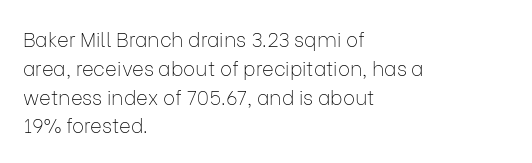
Vertical strokes here are truly vertical. The typesetting does not lean heavy: it is not bold. These lines keep a tight, regular rhythm from letter to letter. Anything drawn beneath the words? Only blank space. The designer left line spacing at the default. Caption: multi-line text, flush left, ragged right.
